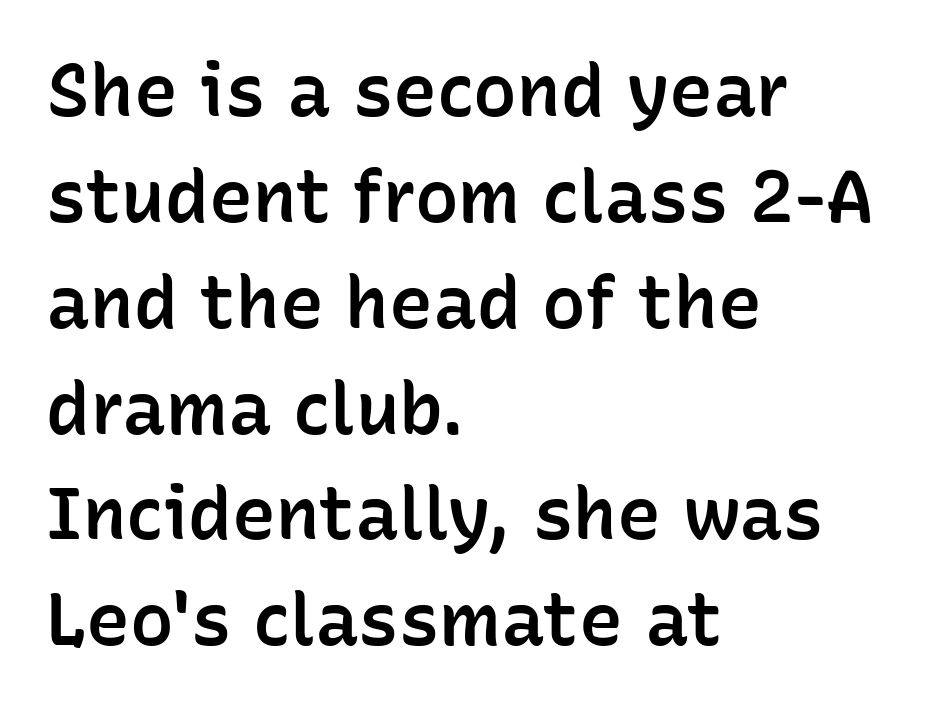
A clean baseline with only descenders dipping below it. Stroke terminals: plain, sans-serif. Character widths vary here, with narrow letters taking less room than wide ones. The lettering stays uniformly vertical, giving the passage a roman look. Its strokes are somewhat broadened, the hallmark of semibold type. What stands out about the letter spacing? Nothing — it is the standard amount.
